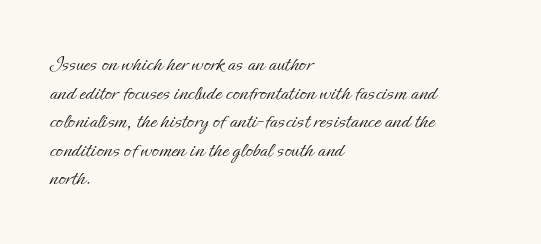
Beneath every word, the page is bare. On a weight scale, this lands at 450 or below. Look at the tracking — it's just the regular setting, nothing added. The typesetter chose a ragged-right arrangement here.
